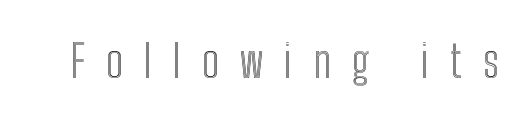
{"italic": "no", "width": "condensed", "x_height": "medium", "monospaced": "no", "underline": "no", "letter_spacing": "wide", "letter_spacing_em": 0.47, "glyph_px": 45}
